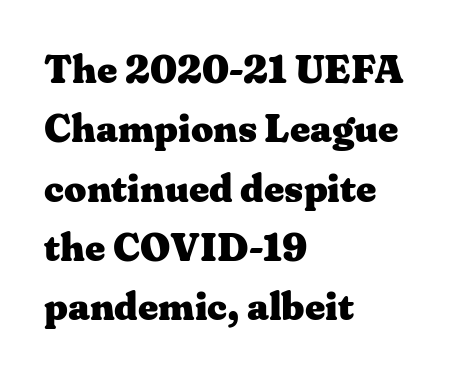
Every stem runs plumb, perpendicular to the baseline. The letters advance in unequal steps, a hallmark of proportional type. The characters display serif detailing at their extremities. Evenly set lines give the paragraph a standard silhouette. In terms of letterspacing, this is plain default setting.
